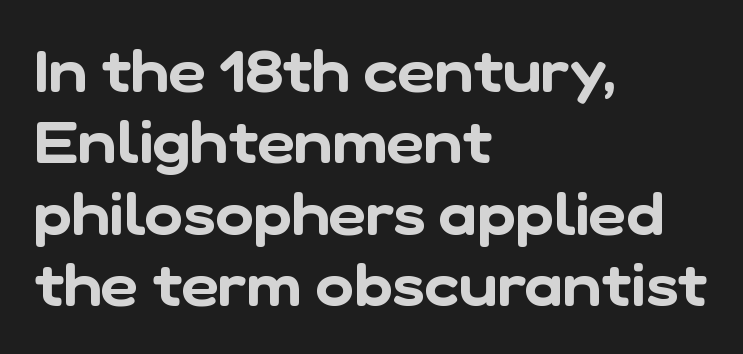
All the whitespace from short lines collects on the right. Standard letterfit; no display-style spreading of the glyphs. No feet cap the strokes, marking this as sans-serif type. Descenders hang freely into open space. The face used here is proportionally spaced, like ordinary book or web type.
